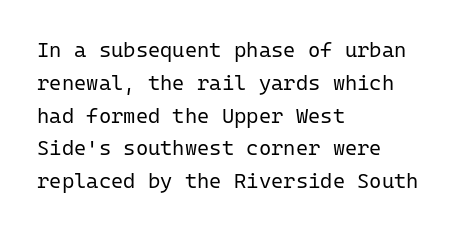
The image shows 21 px text type, upright; set left-aligned, normal line spacing (1.56x), normal letter spacing, not underlined.
